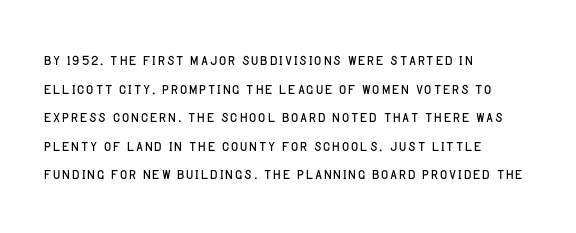
Honestly, the letter spacing is just normal — you wouldn't notice it. Every row of glyphs begins at an identical x-position on the left. The lettering holds an erect, upright posture throughout. A typesetter would call this leading conventional body-copy spacing.
